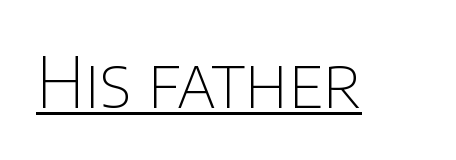
Looks like regular typesetting: each glyph gets only the width it needs. A quiet, ordinary-to-light weight characterises the typeface. Quick note: not italic, upright. What kind of face is this? One without serifs — a sans. Letter spacing: default. Decoration check: the copy is underlined.
